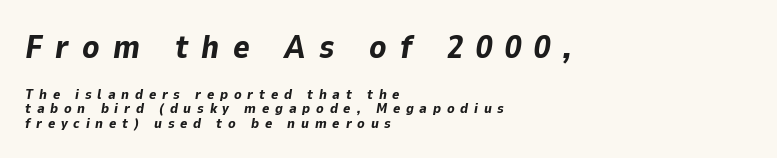
The image shows 32 px bold type, italic (leaning right); set left-aligned, tight line spacing (1.04x), unusually wide letter spacing (+0.41 em), not underlined; the first (top) block is 2.29x larger; low stroke contrast and a medium x-height.
